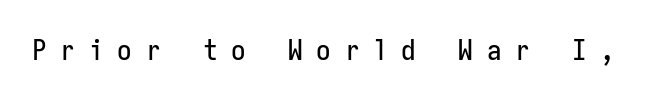
{"serif": "no", "italic": "no", "width": "condensed", "stroke_contrast": "low", "x_height": "medium", "monospaced": "yes", "underline": "no", "letter_spacing": "wide", "letter_spacing_em": 0.48, "glyph_px": 29}
